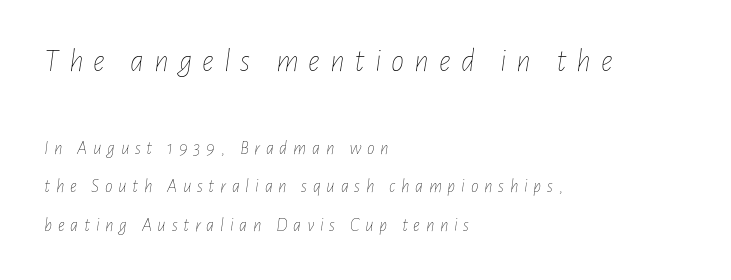
{"italic": "yes", "lean": "right", "slant_degrees": 7, "bold": "no", "weight": "thin", "width": "condensed", "stroke_contrast": "low", "x_height": "medium", "monospaced": "no", "underline": "no", "align": "left", "line_spacing": "loose", "line_spacing_ratio": 2.04, "letter_spacing": "wide", "letter_spacing_em": 0.3, "larger_block": "first", "size_ratio": 1.74, "glyph_px": 33}
